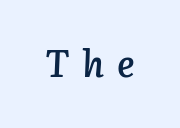
The space directly below the letters is spotless. Varying glyph widths throughout — classic text-font behaviour. These lines carry some extra weight — a demibold, not a full bold. The whole block is typeset with a tilt. In terms of letterspacing, this is a distinctly airy, spread setting.
